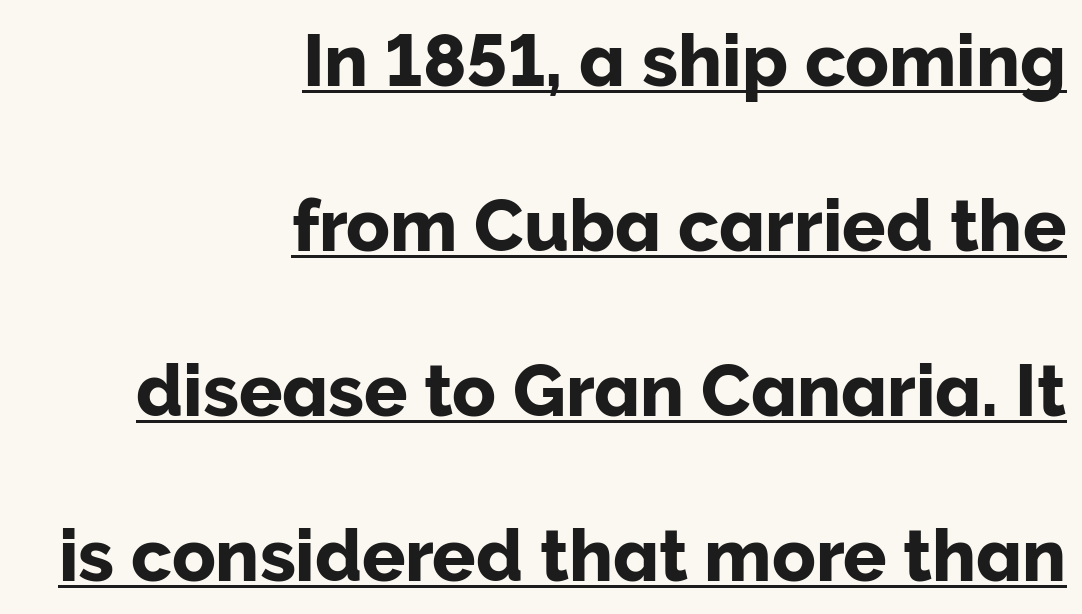
The image shows 72 px sans-serif type, upright; set right-aligned, loose line spacing (2.29x), normal letter spacing, underlined; low stroke contrast and a medium x-height.
